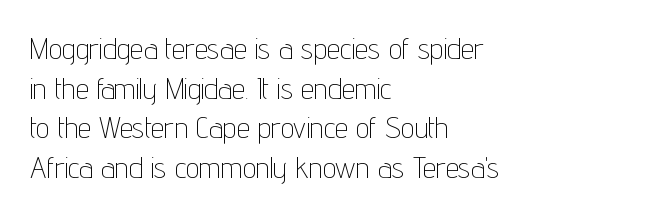
The image shows 30 px thin, condensed sans-serif type, upright; set left-aligned, normal line spacing (1.32x), normal letter spacing, not underlined; low stroke contrast and a medium x-height.
